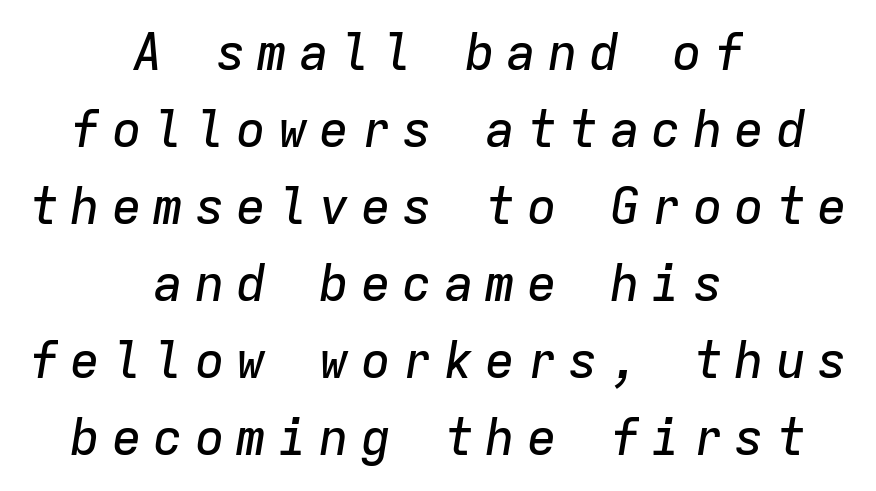
This sample has the even, mechanical cadence of fixed-width lettering. What stands out about the letter spacing? Its width — letters are far apart. The strip under each line holds only bare page. This sample uses an oblique cut, with every glyph tilted off the vertical.
